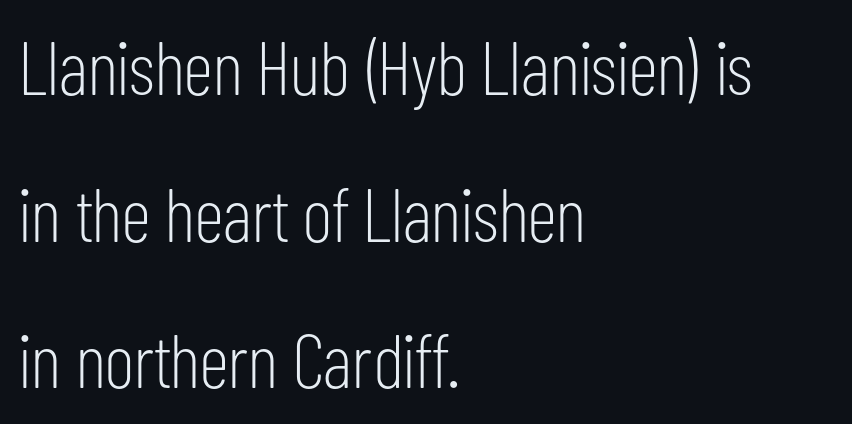
Q: Is the text bold? A: No.
Q: Is the text italic (slanted)? A: No, it is upright.
Q: Is the typeface a serif or a sans-serif typeface? A: Sans-serif.
Q: Is the text underlined? A: No.
Q: How is the paragraph aligned? A: Left-aligned.
Q: Is the spacing between letters normal or unusually wide? A: Normal.
Q: Is the spacing between lines tight, normal or loose? A: Loose.
Q: Width (condensed, normal, or wide)? A: Condensed.
Q: Stroke contrast? A: Low.
Q: x-height? A: Medium.
Q: Monospaced? A: No.
